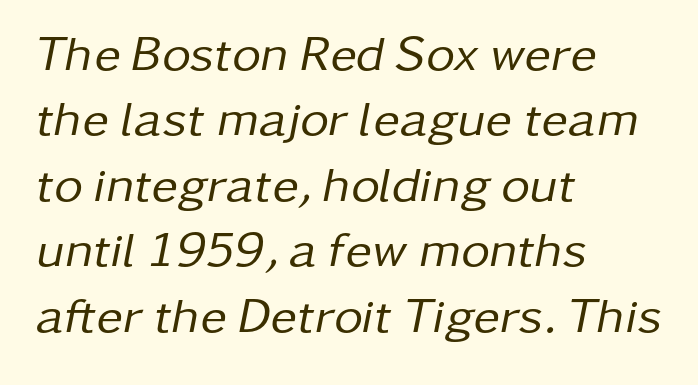
Emphasis-style slanted type is in use. Inter-character spacing is left at the font's built-in metrics. A clean baseline with only descenders dipping below it. You could not count columns in this text — the font is proportionally spaced. The passage shown stacks its lines at a standard gap.
